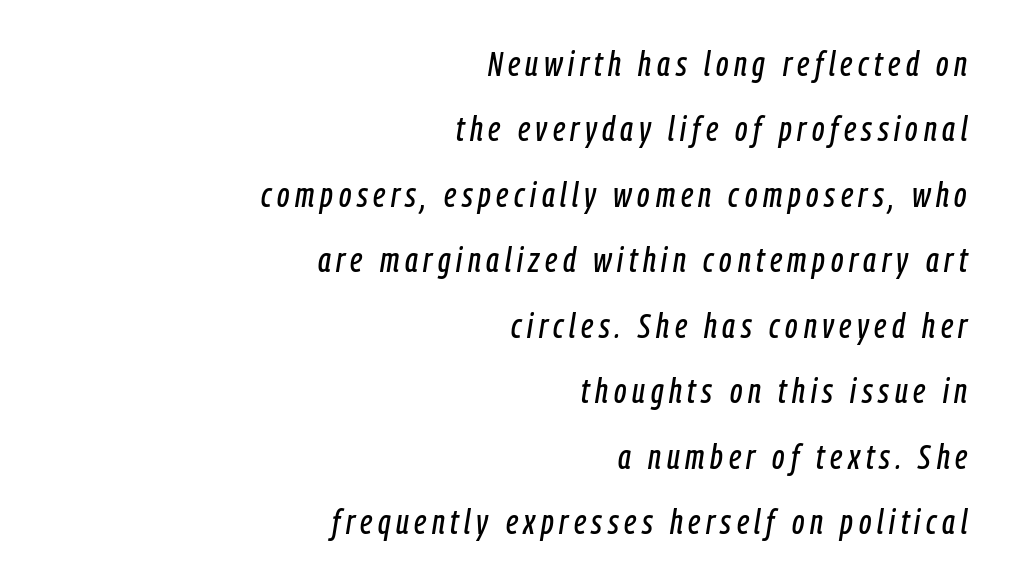
Q: Is the text italic (slanted)? A: Yes, it leans right by about 9 degrees.
Q: Is the text underlined? A: No.
Q: How is the paragraph aligned? A: Right-aligned.
Q: Width (condensed, normal, or wide)? A: Condensed.
Q: Stroke contrast? A: Low.
Q: x-height? A: Medium.
Q: Monospaced? A: No.
